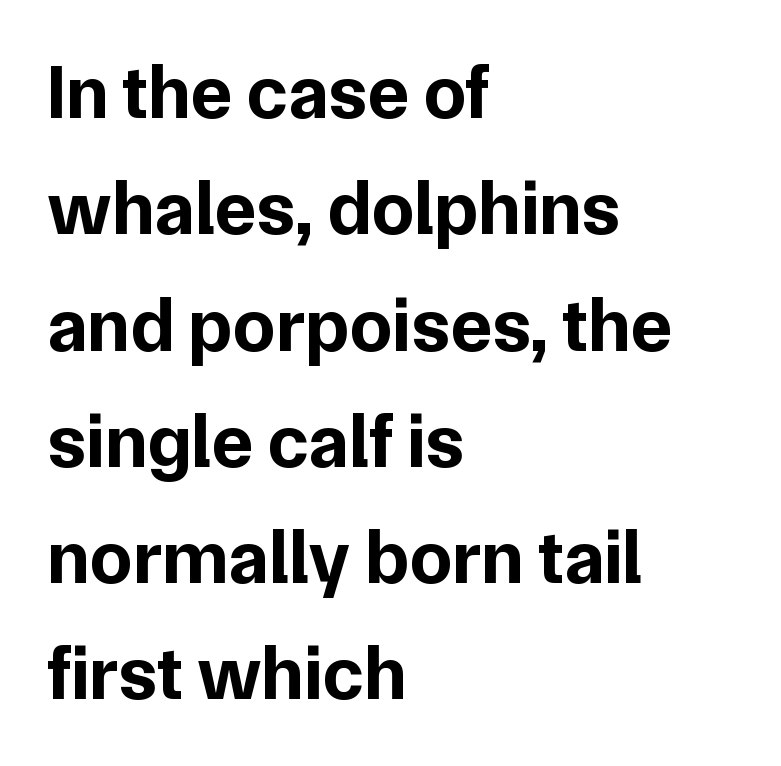
The text block is weighted toward the left margin, trailing off unevenly rightward. The specimen reads as upright at a glance. Standard letterfit; no display-style spreading of the glyphs. Compared with an ordinary text face, these strokes are far heavier — a full bold.
